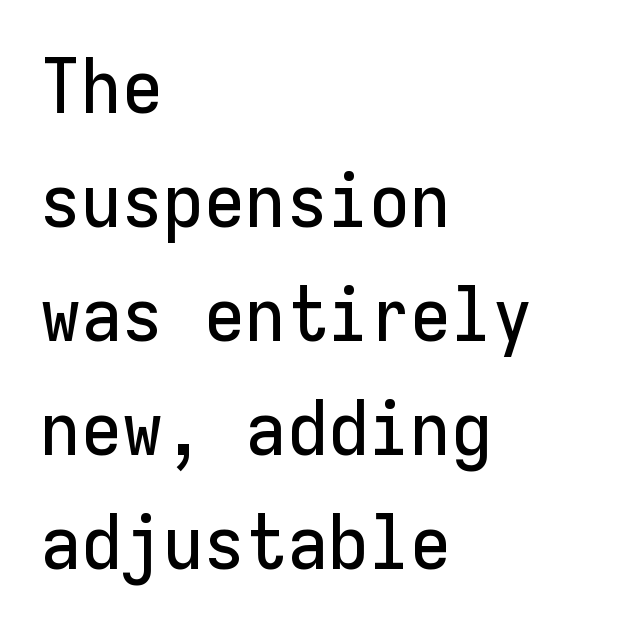
{"serif": "no", "italic": "no", "width": "normal", "stroke_contrast": "low", "x_height": "medium", "monospaced": "yes", "underline": "no", "align": "left", "line_spacing": "normal", "line_spacing_ratio": 1.52, "letter_spacing": "normal", "letter_spacing_em": 0.0, "glyph_px": 75}
